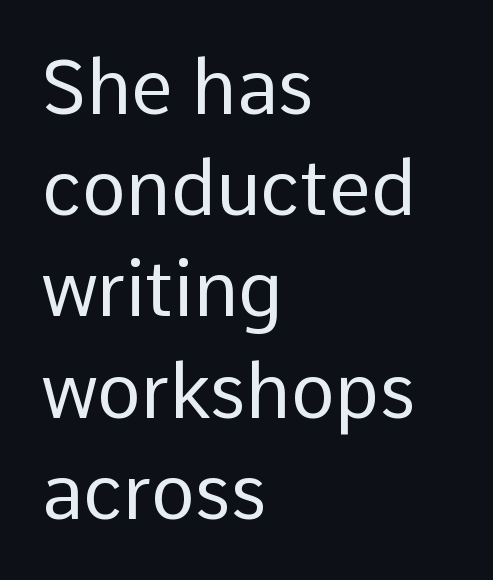
The gap between lines stays unmarked. The designer went with a sans here, leaving each stem footless. The rendering uses natural spacing where letterforms have individual widths. Every row of glyphs begins at an identical x-position on the left. On a weight scale, this lands at 450 or below.
